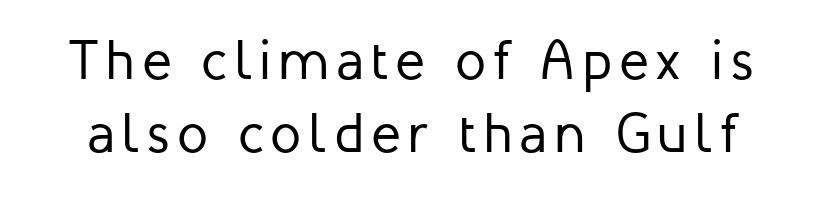
{"serif": "no", "italic": "no", "bold": "no", "weight": "regular", "width": "normal", "stroke_contrast": "low", "x_height": "medium", "monospaced": "no", "underline": "no", "line_spacing": "normal", "line_spacing_ratio": 1.31, "glyph_px": 56}
